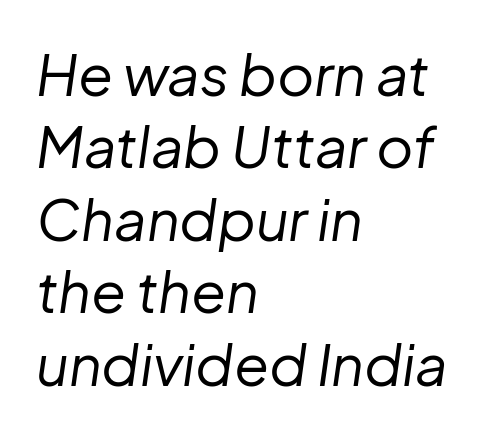
Q: Is the text bold? A: No.
Q: Is the text italic (slanted)? A: Yes, it leans right by about 8 degrees.
Q: Is the text underlined? A: No.
Q: How is the paragraph aligned? A: Left-aligned.
Q: Is the spacing between letters normal or unusually wide? A: Normal.
Q: Is the spacing between lines tight, normal or loose? A: Normal.
Q: Width (condensed, normal, or wide)? A: Normal.
Q: Stroke contrast? A: Low.
Q: x-height? A: Medium.
Q: Monospaced? A: No.
